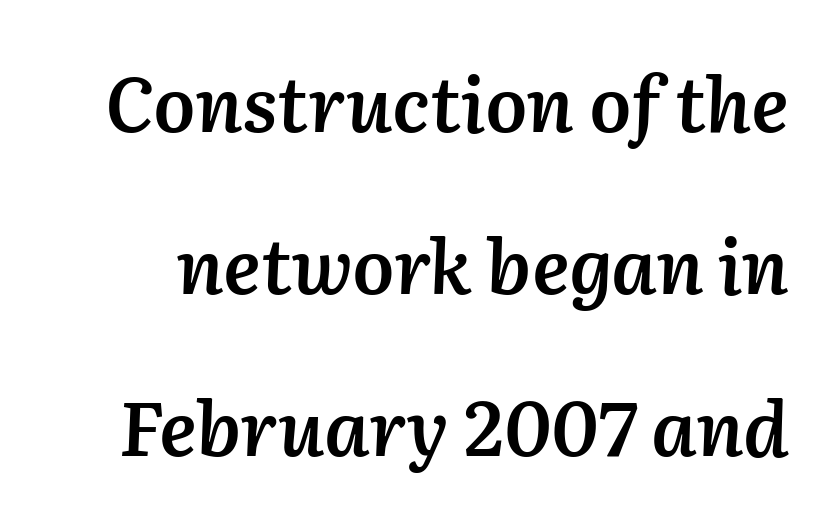
Q: Is the text bold? A: Semi-bold.
Q: Is the text italic (slanted)? A: Yes, it leans right by about 2 degrees.
Q: Is the text underlined? A: No.
Q: Is the spacing between letters normal or unusually wide? A: Normal.
Q: Is the spacing between lines tight, normal or loose? A: Loose.
Q: Width (condensed, normal, or wide)? A: Normal.
Q: Stroke contrast? A: Medium.
Q: x-height? A: Medium.
Q: Monospaced? A: No.
